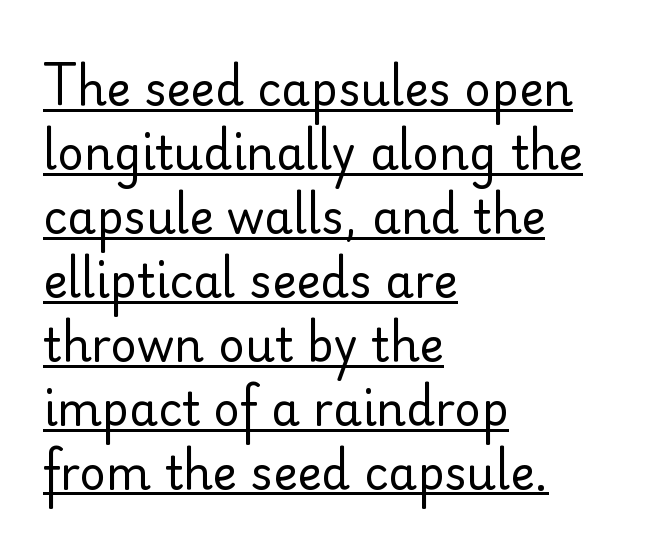
The image shows 46 px regular-weight sans-serif type, upright; set left-aligned, normal line spacing (1.39x), normal letter spacing, underlined; low stroke contrast and a small x-height.
